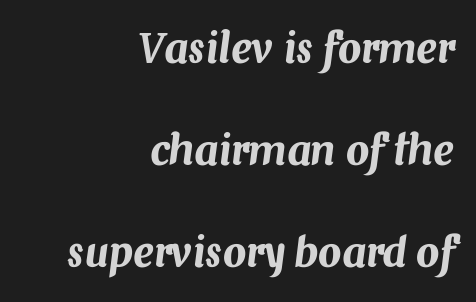
Look at the tracking — it's just the regular setting, nothing added. This rendering features lettering with no underline. Each letter keeps its own natural width here, so spacing adapts to shape. The specimen reads as italic at a glance. Reading down the column, the eye jumps a long way to each next line. The lines in this sample share a right terminus and differ only in where they begin.
